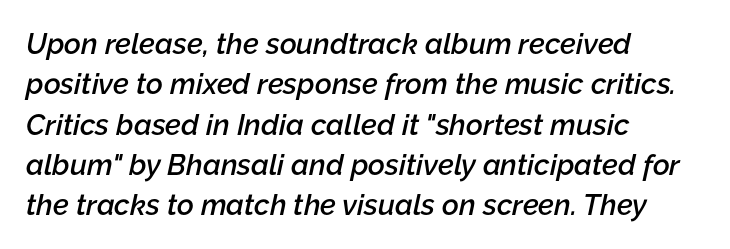
{"italic": "yes", "lean": "right", "slant_degrees": 12, "bold": "semi", "weight": "semibold", "width": "normal", "stroke_contrast": "low", "x_height": "medium", "monospaced": "no", "underline": "no", "align": "left", "line_spacing": "normal", "line_spacing_ratio": 1.39, "letter_spacing": "normal", "letter_spacing_em": 0.0, "glyph_px": 29}
